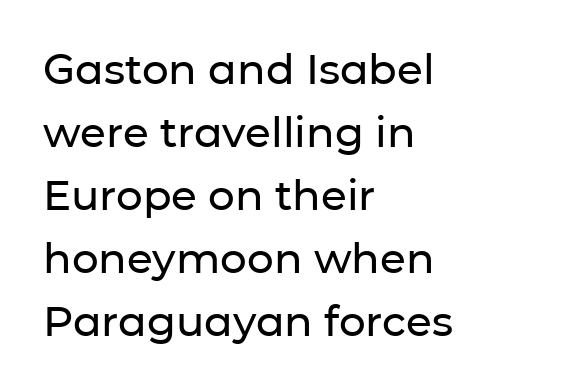
Do the characters align in a grid? No, the font is proportional. Letterform terminals end flat and unadorned throughout the passage. Tracking here is standard; glyphs follow each other at the usual distance. The glyphs are unaccompanied by any horizontal stroke below them.
